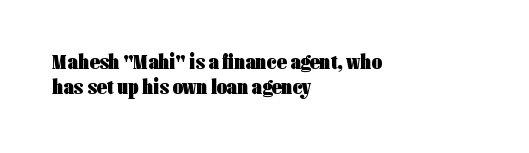
{"italic": "no", "bold": "yes", "underline": "no", "align": "left", "line_spacing": "tight", "line_spacing_ratio": 1.15, "letter_spacing": "normal", "letter_spacing_em": 0.0, "glyph_px": 22}
